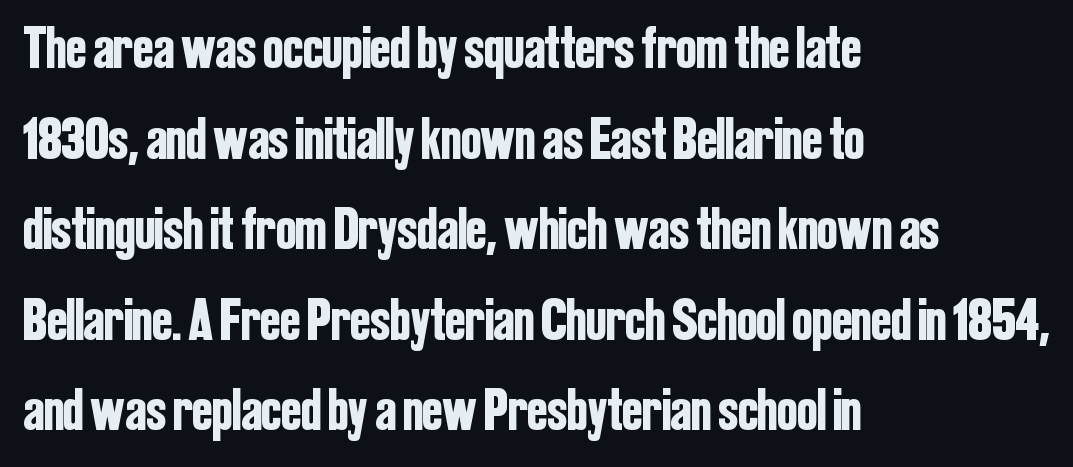
Q: Is the text italic (slanted)? A: No, it is upright.
Q: Is the typeface a serif or a sans-serif typeface? A: Sans-serif.
Q: Is the text underlined? A: No.
Q: How is the paragraph aligned? A: Left-aligned.
Q: Is the spacing between letters normal or unusually wide? A: Normal.
Q: Is the spacing between lines tight, normal or loose? A: Normal.
Q: Width (condensed, normal, or wide)? A: Condensed.
Q: Stroke contrast? A: Low.
Q: x-height? A: Medium.
Q: Monospaced? A: No.
